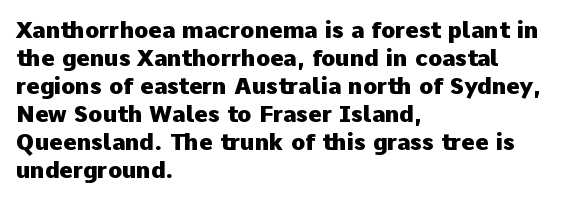
Q: Is the text bold? A: Yes.
Q: Is the text italic (slanted)? A: No, it is upright.
Q: Is the text underlined? A: No.
Q: How is the paragraph aligned? A: Left-aligned.
Q: Is the spacing between letters normal or unusually wide? A: Normal.
